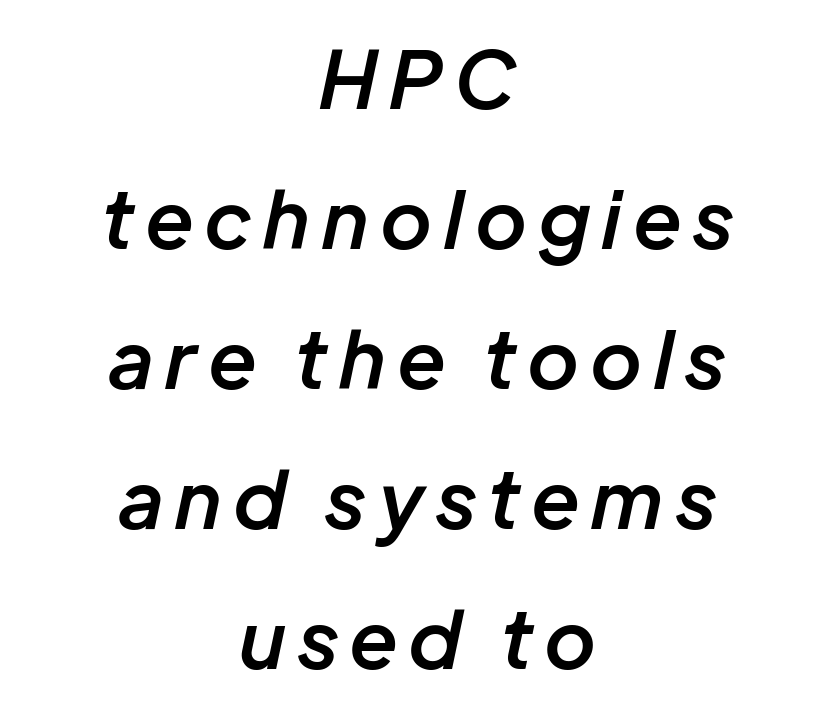
Q: Is the text bold? A: Semi-bold.
Q: Is the text italic (slanted)? A: Yes, it leans right by about 12 degrees.
Q: Is the text underlined? A: No.
Q: How is the paragraph aligned? A: Centered.
Q: Width (condensed, normal, or wide)? A: Normal.
Q: Stroke contrast? A: Low.
Q: x-height? A: Medium.
Q: Monospaced? A: No.
